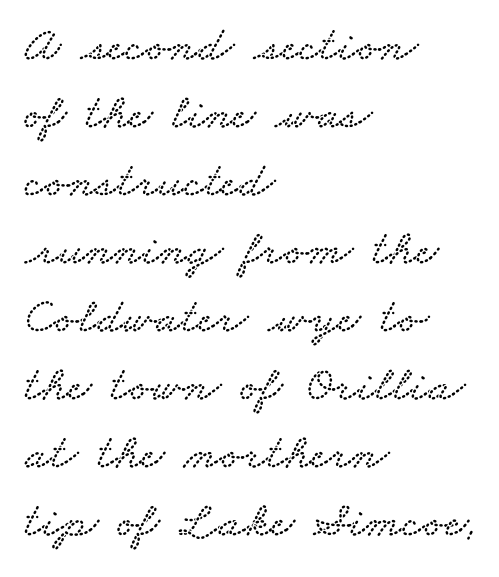
The image shows 50 px wide serif type; set left-aligned, normal line spacing (1.36x), normal letter spacing, not underlined; low stroke contrast and a small x-height.
